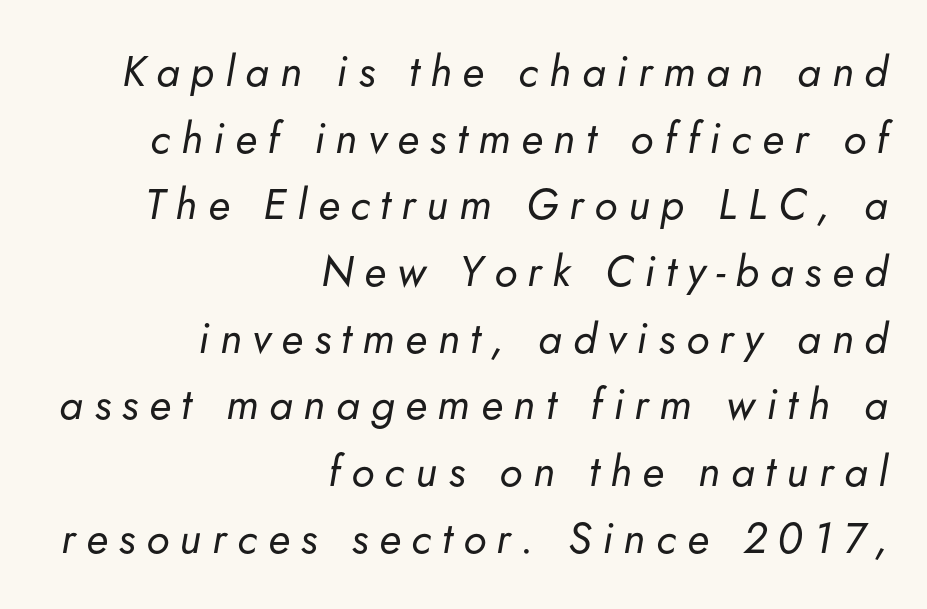
This rendering features lettering with no underline. This block has exactly the height ordinary leading produces. Is the stroke heavy? The answer is a plain regular-or-lighter. Reading down the block, your eye finds every line finishing at a fixed right position.
